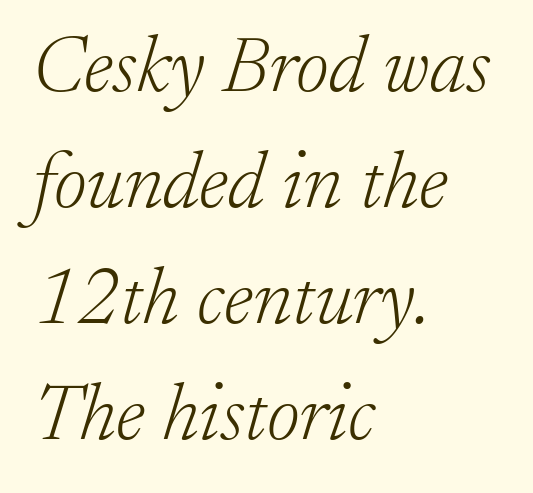
Proportional: the letters do not fall into vertical columns. The gaps between neighbouring characters are ordinary and unremarkable. Italic? Definitely — the glyphs are oblique. Each letter's strokes conclude with small projecting serifs. If you measured baseline to baseline, you'd find a middling distance.
